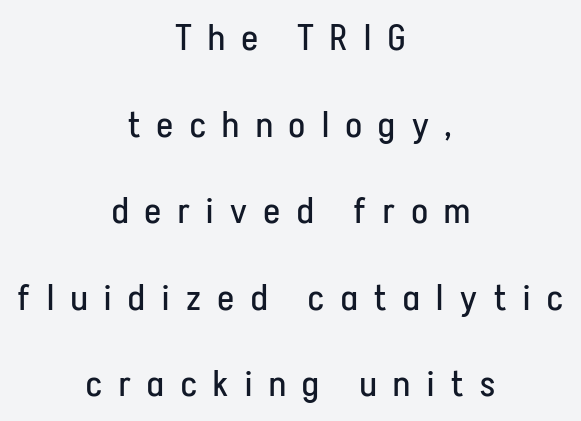
The rendering positions every line midway between the sides. This sample uses an upright cut, with every glyph sitting square on the baseline. Is this a heavy cut? Hardly; it is regular or lighter. Regarding leading, the lines here are spaced well apart.
